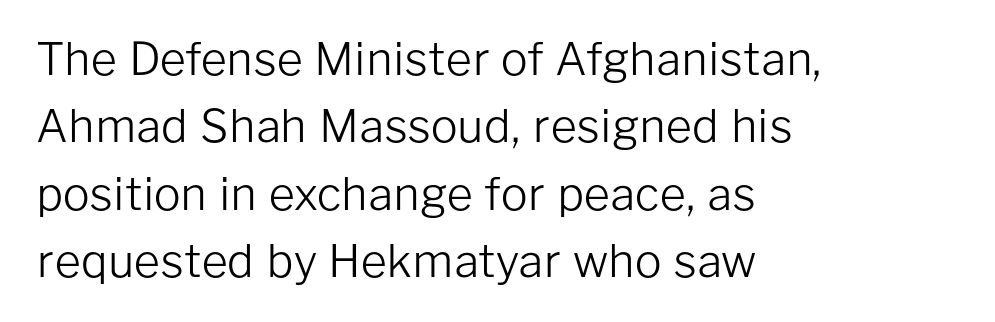
The image shows 45 px light sans-serif type, upright; set left-aligned, normal line spacing (1.5x), normal letter spacing, not underlined; low stroke contrast and a medium x-height.
